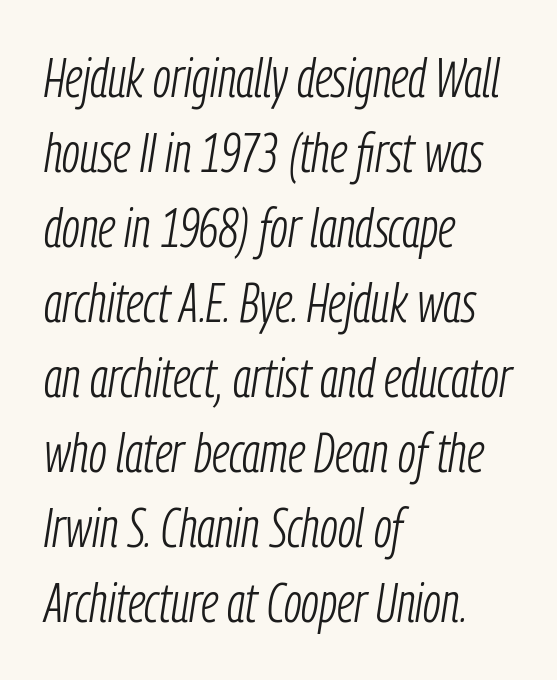
The passage is arranged the way most books set body copy — flush left. Does the leading feel generous? No, just average. Would a proofreader flag this as italicized? Yes. The passage shown is typed in a proportional face where columns would drift. Characters follow at the spacing the type designer built in.
